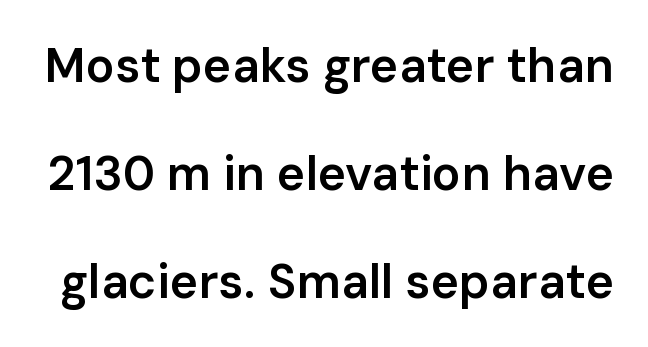
The foot of each line stays bare and open. Horizontal bands of white between lines are thick stripes. Do the characters align in a grid? No, the font is proportional. Compared with typical body copy, the letter spacing here is the same.
